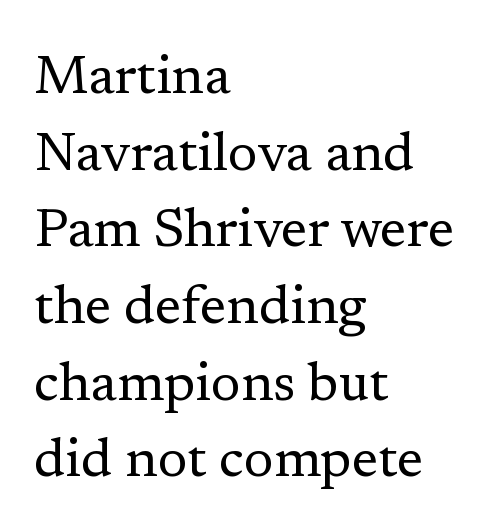
{"serif": "yes", "italic": "no", "bold": "no", "weight": "regular", "width": "normal", "stroke_contrast": "low", "x_height": "medium", "monospaced": "no", "underline": "no", "align": "left", "line_spacing": "normal", "line_spacing_ratio": 1.42, "letter_spacing": "normal", "letter_spacing_em": 0.0, "glyph_px": 54}
